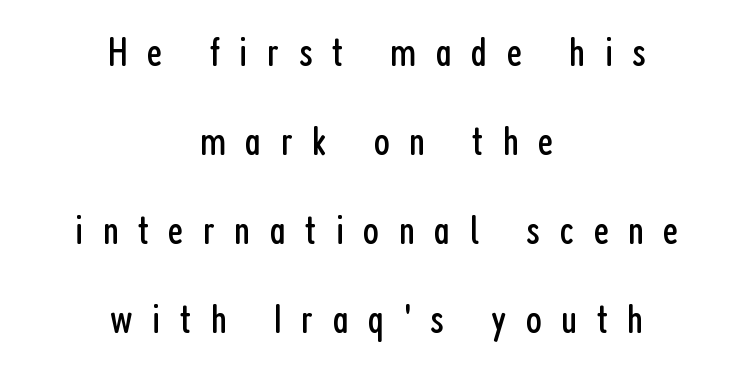
{"serif": "no", "italic": "no", "bold": "no", "weight": "regular", "width": "condensed", "stroke_contrast": "low", "x_height": "medium", "monospaced": "no", "underline": "no", "align": "center", "line_spacing": "loose", "line_spacing_ratio": 2.12, "letter_spacing": "wide", "letter_spacing_em": 0.46, "glyph_px": 42}
